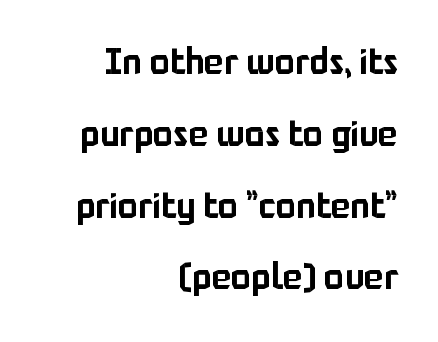
Q: Is the text italic (slanted)? A: No, it is upright.
Q: Is the typeface a serif or a sans-serif typeface? A: Sans-serif.
Q: Is the text underlined? A: No.
Q: How is the paragraph aligned? A: Right-aligned.
Q: Is the spacing between letters normal or unusually wide? A: Normal.
Q: Is the spacing between lines tight, normal or loose? A: Loose.
Q: Width (condensed, normal, or wide)? A: Normal.
Q: Stroke contrast? A: Low.
Q: x-height? A: Medium.
Q: Monospaced? A: No.
